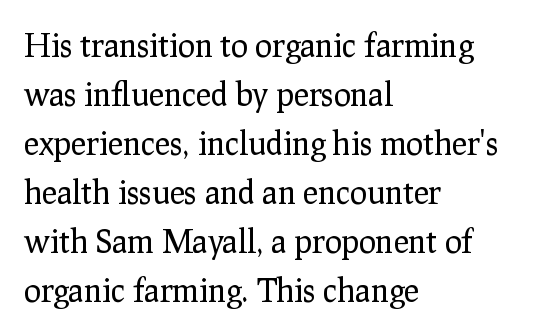
Q: Is the text bold? A: No.
Q: Is the text italic (slanted)? A: No, it is upright.
Q: Is the typeface a serif or a sans-serif typeface? A: Serif.
Q: Is the text underlined? A: No.
Q: How is the paragraph aligned? A: Left-aligned.
Q: Is the spacing between letters normal or unusually wide? A: Normal.
Q: Is the spacing between lines tight, normal or loose? A: Normal.
Q: Width (condensed, normal, or wide)? A: Normal.
Q: Stroke contrast? A: Low.
Q: x-height? A: Medium.
Q: Monospaced? A: No.
